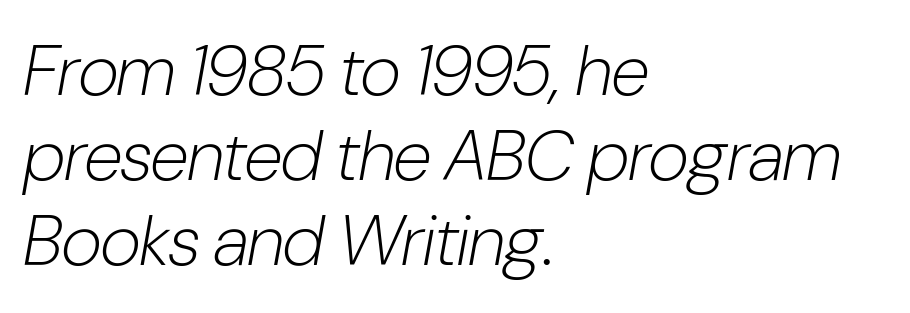
The image shows 71 px light, condensed type, italic (leaning right); set left-aligned, line spacing 1.2x, normal letter spacing, not underlined; low stroke contrast and a medium x-height.
